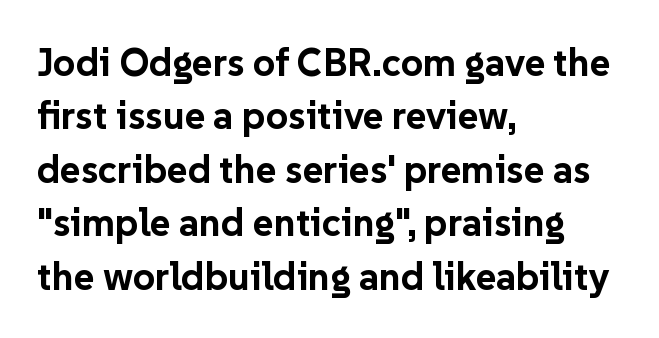
{"serif": "no", "italic": "no", "bold": "yes", "weight": "bold", "width": "normal", "stroke_contrast": "low", "x_height": "medium", "monospaced": "no", "underline": "no", "align": "left", "line_spacing": "normal", "line_spacing_ratio": 1.37, "letter_spacing": "normal", "letter_spacing_em": 0.0, "glyph_px": 39}
